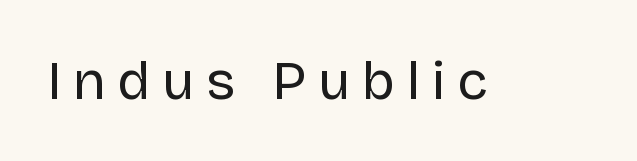
Type without underlining. Does the lettering tilt? It doesn't — this is upright. This sample has the flowing, uneven cadence of proportional lettering. Tracking value appears strongly positive — letters spread wide. Nope, no serifs anywhere on these letters. Weight: in the light-to-regular range.
